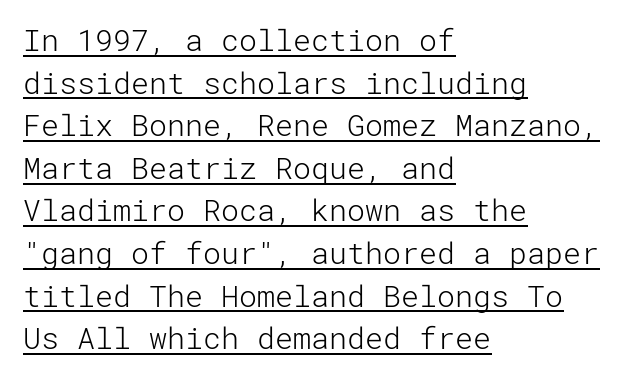
{"serif": "no", "italic": "no", "bold": "no", "weight": "light", "width": "normal", "stroke_contrast": "low", "x_height": "medium", "underline": "yes", "align": "left", "line_spacing": "normal", "line_spacing_ratio": 1.42, "letter_spacing": "normal", "letter_spacing_em": 0.0, "glyph_px": 30}
